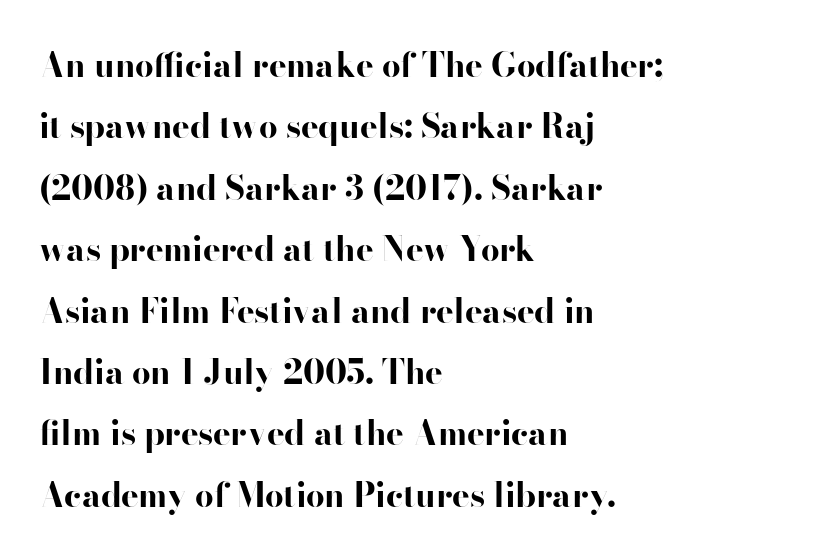
{"serif": "no", "italic": "no", "bold": "yes", "weight": "bold", "width": "wide", "stroke_contrast": "high", "x_height": "small", "monospaced": "no", "underline": "no", "align": "left", "line_spacing_ratio": 1.86, "letter_spacing": "normal", "letter_spacing_em": 0.0, "glyph_px": 33}
